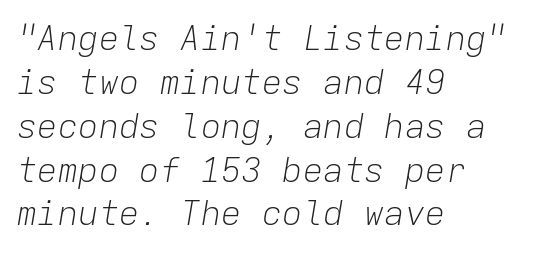
The image shows 34 px light type, italic (leaning right), monospaced; set left-aligned, normal line spacing (1.29x), normal letter spacing, not underlined; low stroke contrast and a medium x-height.
